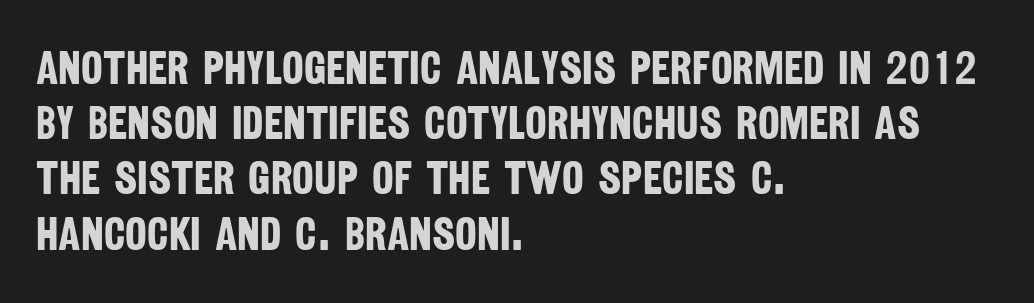
Q: Is the text bold? A: Yes.
Q: Is the typeface a serif or a sans-serif typeface? A: Sans-serif.
Q: Is the text underlined? A: No.
Q: How is the paragraph aligned? A: Left-aligned.
Q: Is the spacing between letters normal or unusually wide? A: Normal.
Q: Width (condensed, normal, or wide)? A: Condensed.
Q: Stroke contrast? A: Low.
Q: x-height? A: Large.
Q: Monospaced? A: No.
